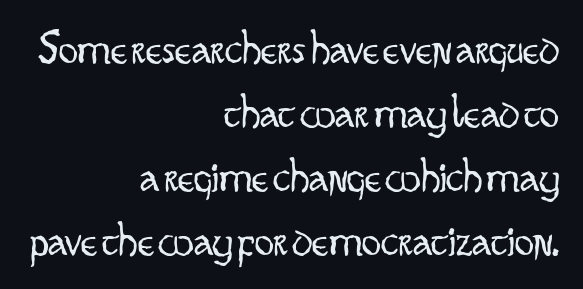
The image shows 48 px light, condensed sans-serif type, upright; set right-aligned, normal line spacing (1.33x), normal letter spacing, not underlined; low stroke contrast and a small x-height.
